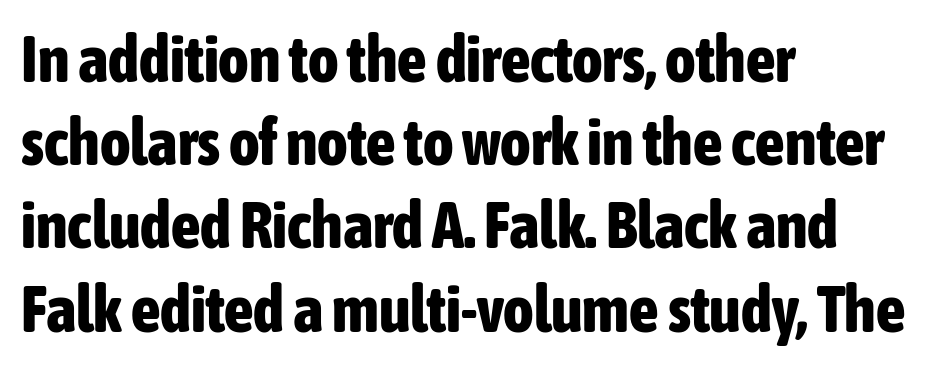
The image shows 65 px bold, condensed sans-serif type, upright; set left-aligned, normal line spacing (1.28x), normal letter spacing, not underlined; low stroke contrast and a medium x-height.
